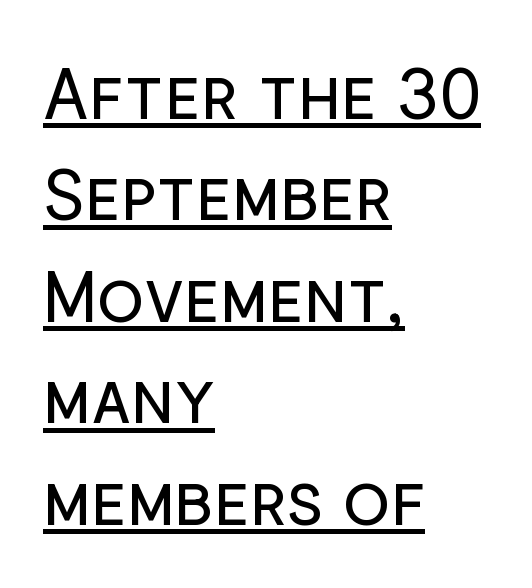
The image shows 70 px regular-weight sans-serif type, upright; set left-aligned, normal line spacing (1.45x), normal letter spacing, underlined; low stroke contrast and a medium x-height.
